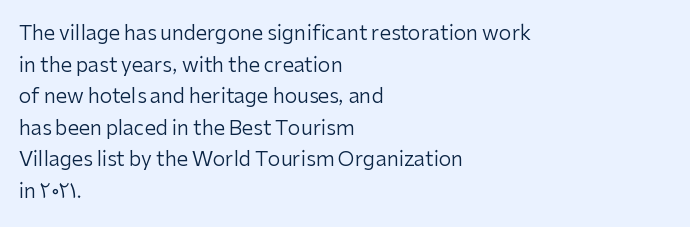
The image shows 20 px text type, upright; set left-aligned, normal line spacing (1.58x), normal letter spacing, not underlined.
